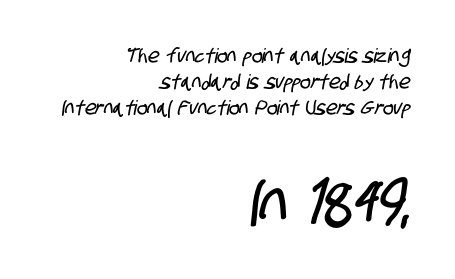
Caption: upper text group reduced, lower text group enlarged. Unlike a traditional serif, this face leaves its strokes unadorned. Regular leading. Is the block centered? No — it sits flush against the right margin. The space beneath each line is pristine and unruled. Does extra space separate the letters? No, they use regular spacing.
